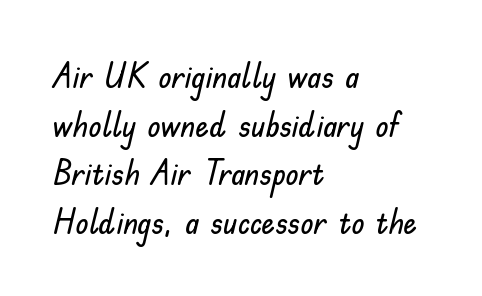
Q: Is the text italic (slanted)? A: Yes.
Q: Is the typeface a serif or a sans-serif typeface? A: Sans-serif.
Q: Is the text underlined? A: No.
Q: How is the paragraph aligned? A: Left-aligned.
Q: Is the spacing between letters normal or unusually wide? A: Normal.
Q: Is the spacing between lines tight, normal or loose? A: Normal.
Q: Width (condensed, normal, or wide)? A: Normal.
Q: Stroke contrast? A: Low.
Q: x-height? A: Small.
Q: Monospaced? A: No.
